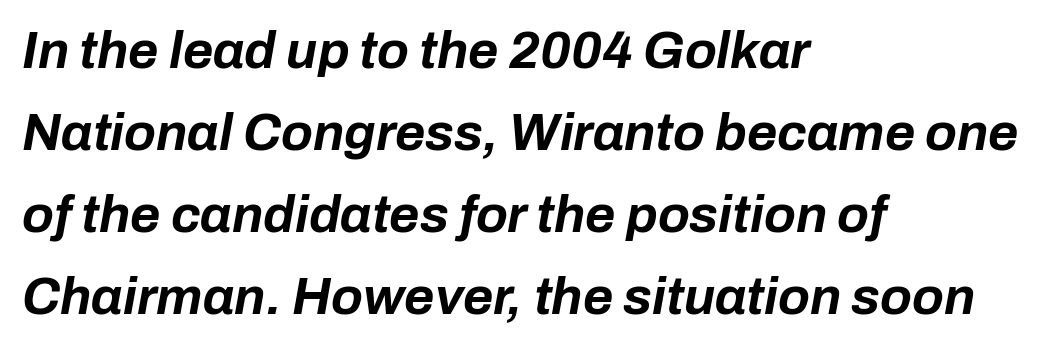
The image shows 52 px bold type, italic (leaning right); set left-aligned, normal line spacing (1.58x), normal letter spacing, not underlined; low stroke contrast and a medium x-height.
